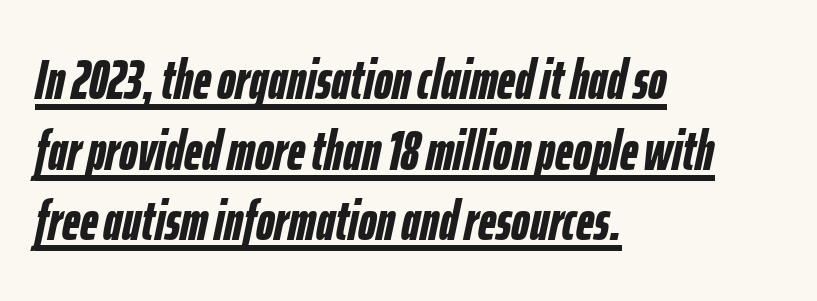
The image shows 56 px semibold, condensed type, italic (leaning right); set left-aligned, normal line spacing (1.26x), normal letter spacing, underlined; low stroke contrast and a medium x-height.
